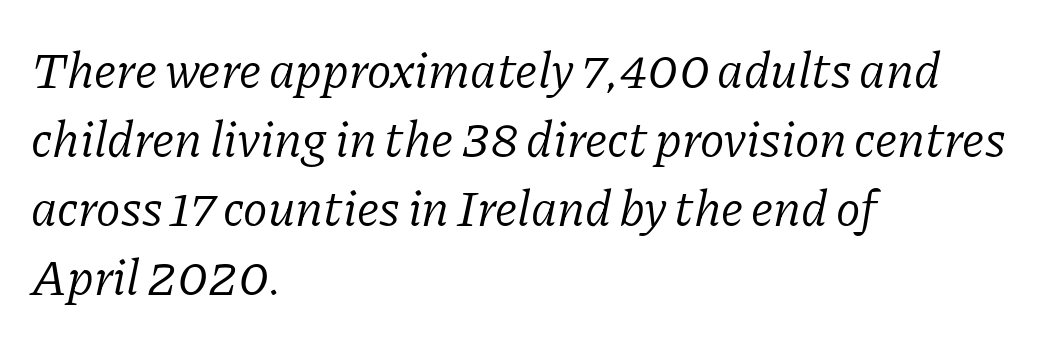
{"serif": "yes", "italic": "yes", "lean": "right", "slant_degrees": 11, "bold": "no", "weight": "light", "width": "normal", "stroke_contrast": "low", "x_height": "medium", "monospaced": "no", "underline": "no", "align": "left", "line_spacing": "normal", "line_spacing_ratio": 1.35, "letter_spacing": "normal", "letter_spacing_em": 0.0, "glyph_px": 51}
